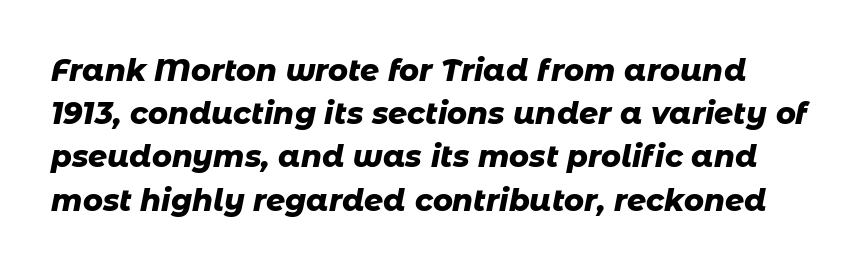
Q: Is the text bold? A: Yes.
Q: Is the text italic (slanted)? A: Yes, it leans right by about 11 degrees.
Q: Is the text underlined? A: No.
Q: Is the spacing between letters normal or unusually wide? A: Normal.
Q: Is the spacing between lines tight, normal or loose? A: Normal.
Q: Width (condensed, normal, or wide)? A: Normal.
Q: Stroke contrast? A: Low.
Q: x-height? A: Medium.
Q: Monospaced? A: No.
